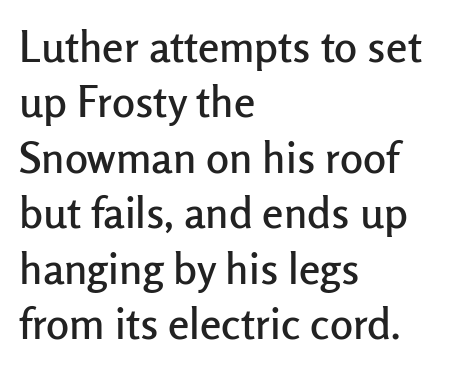
The lettering stays uniformly vertical, giving the passage a roman look. Glyph-to-glyph distance matches everyday printed text. Baseline-to-baseline distance is the conventional proportion of letter height. The passage shown is typed in a proportional face where columns would drift.
